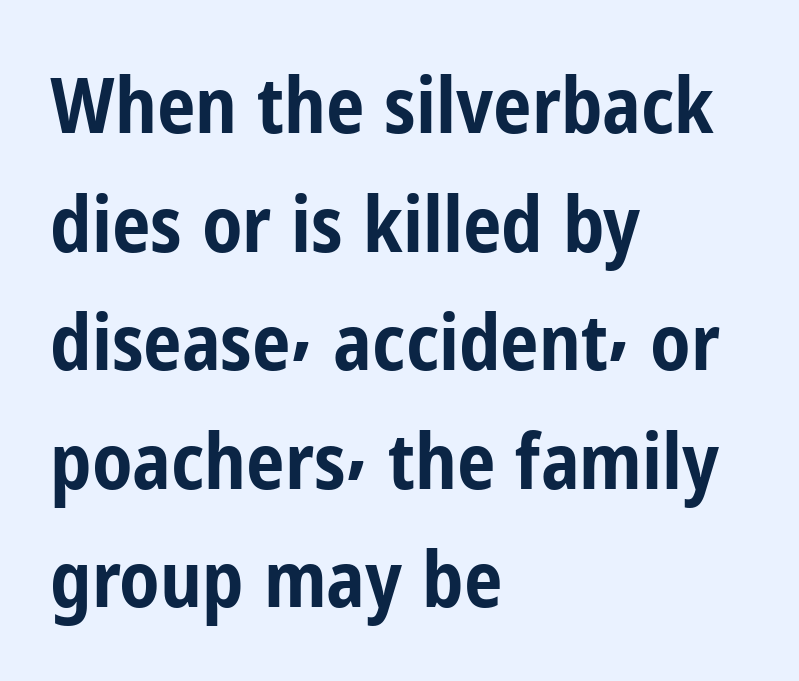
The text block is weighted toward the left margin, trailing off unevenly rightward. Every letter is thick-stroked: bold, no question. Posture: straight, roman, zero tilt. Letters rest on an invisible, unmarked baseline. Reading down the column, the eye jumps a familiar distance to each next line. I'd call this a sans setting — the letters go barefoot.
